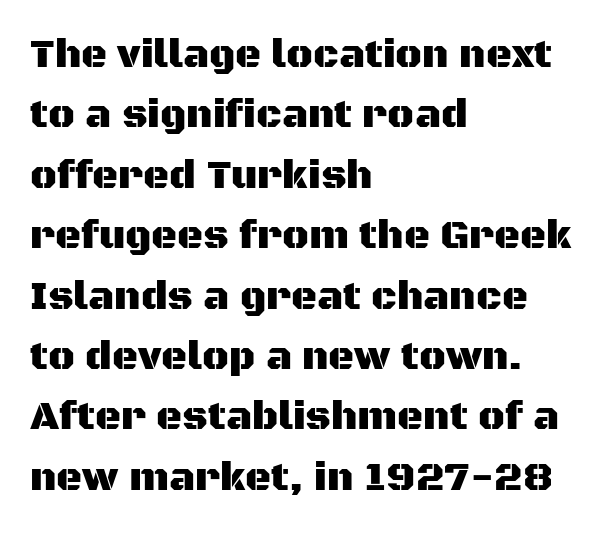
Q: Is the text italic (slanted)? A: No, it is upright.
Q: Is the typeface a serif or a sans-serif typeface? A: Sans-serif.
Q: Is the text underlined? A: No.
Q: How is the paragraph aligned? A: Left-aligned.
Q: Is the spacing between letters normal or unusually wide? A: Normal.
Q: Is the spacing between lines tight, normal or loose? A: Normal.
Q: Width (condensed, normal, or wide)? A: Normal.
Q: Stroke contrast? A: Medium.
Q: x-height? A: Large.
Q: Monospaced? A: No.
